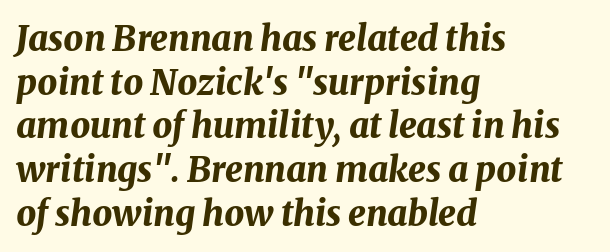
The image shows 35 px bold type, italic (leaning right); set left-aligned, normal line spacing (1.25x), normal letter spacing, not underlined; medium stroke contrast and a medium x-height.
